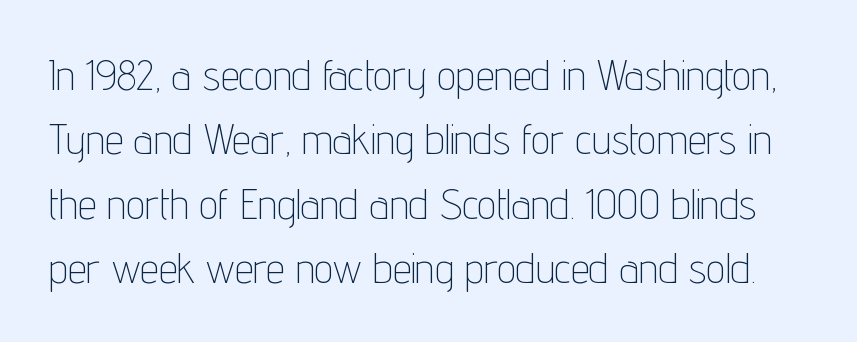
The image shows 42 px thin, condensed sans-serif type, upright; set normal line spacing (1.53x), normal letter spacing, not underlined; low stroke contrast and a medium x-height.
